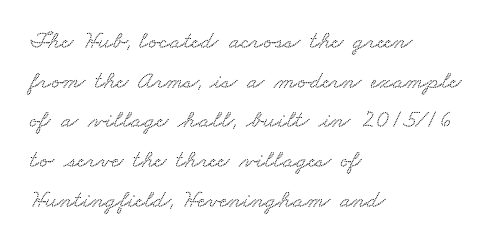
The image shows 25 px text type; set left-aligned, normal line spacing (1.59x), normal letter spacing, not underlined.
